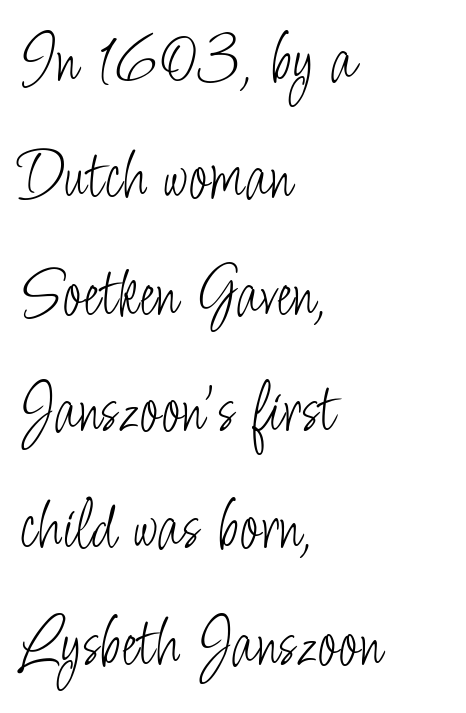
The weight would be labelled regular, book, light, or lighter still. Character widths vary here, with narrow letters taking less room than wide ones. The space between consecutive lines is moderate. One-word summary of the alignment: left. Letterform terminals end flat and unadorned throughout the passage.
